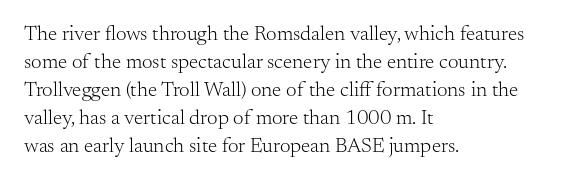
The paragraph has a hard left edge and a soft right edge. Rows of type keep a routine distance in the vertical direction. The letters sit at their default tracking, neither squeezed nor spread. Posture: vertical.
